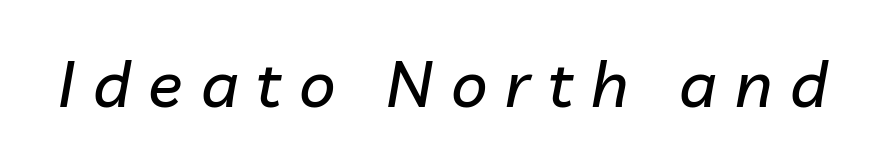
{"italic": "yes", "lean": "right", "slant_degrees": 10, "width": "normal", "stroke_contrast": "low", "x_height": "medium", "monospaced": "no", "underline": "no", "letter_spacing": "wide", "letter_spacing_em": 0.28, "glyph_px": 64}
